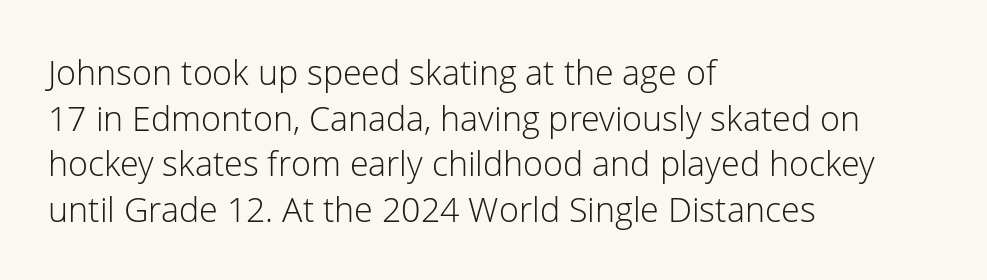
The image shows 34 px light sans-serif type, upright; set left-aligned, normal line spacing (1.34x), normal letter spacing, not underlined; low stroke contrast and a medium x-height.
